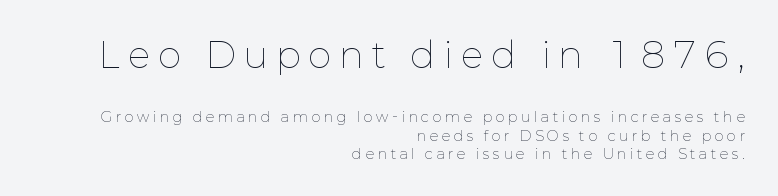
The image shows 35 px thin type, upright; set right-aligned, normal line spacing (1.34x), unusually wide letter spacing (+0.26 em), not underlined; the first (top) block is 2.5x larger; low stroke contrast and a medium x-height.
